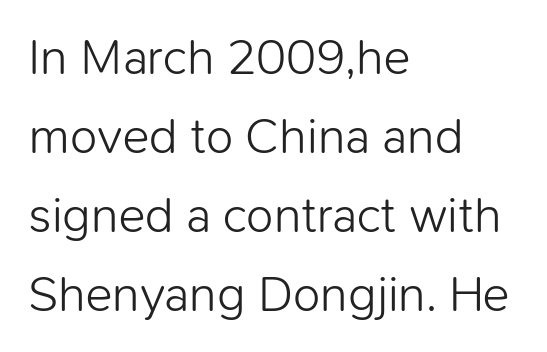
Q: Is the text bold? A: No.
Q: Is the text italic (slanted)? A: No, it is upright.
Q: Is the typeface a serif or a sans-serif typeface? A: Sans-serif.
Q: Is the text underlined? A: No.
Q: How is the paragraph aligned? A: Left-aligned.
Q: Is the spacing between letters normal or unusually wide? A: Normal.
Q: Is the spacing between lines tight, normal or loose? A: Normal.
Q: Width (condensed, normal, or wide)? A: Normal.
Q: Stroke contrast? A: Low.
Q: x-height? A: Medium.
Q: Monospaced? A: No.
